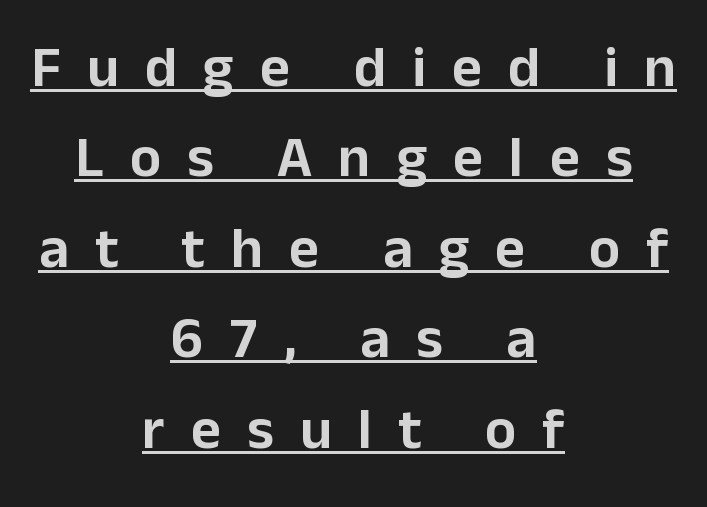
Q: Is the text italic (slanted)? A: No, it is upright.
Q: Is the typeface a serif or a sans-serif typeface? A: Sans-serif.
Q: Is the text underlined? A: Yes.
Q: How is the paragraph aligned? A: Centered.
Q: Is the spacing between letters normal or unusually wide? A: Unusually wide.
Q: Is the spacing between lines tight, normal or loose? A: Normal.
Q: Width (condensed, normal, or wide)? A: Normal.
Q: Stroke contrast? A: Low.
Q: x-height? A: Medium.
Q: Monospaced? A: No.
